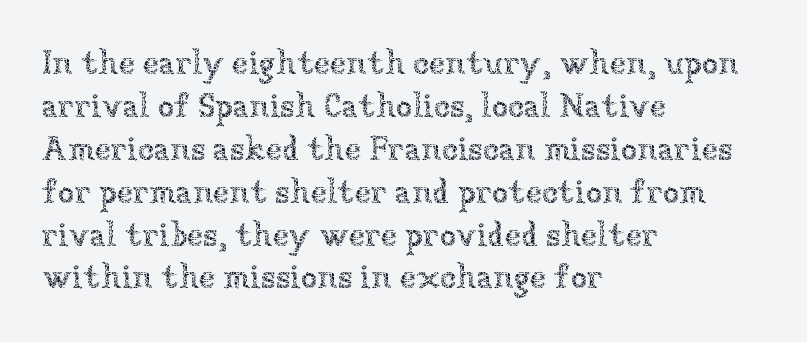
{"italic": "no", "bold": "no", "weight": "thin", "width": "normal", "stroke_contrast": "low", "x_height": "medium", "monospaced": "no", "underline": "no", "align": "left", "line_spacing": "normal", "line_spacing_ratio": 1.3, "letter_spacing": "normal", "letter_spacing_em": 0.0, "glyph_px": 33}
